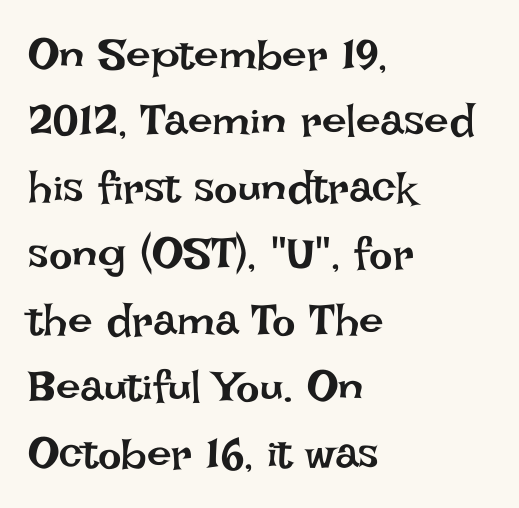
The image shows 44 px regular-weight type, upright; set left-aligned, normal line spacing (1.51x), normal letter spacing, not underlined; low stroke contrast and a large x-height.
